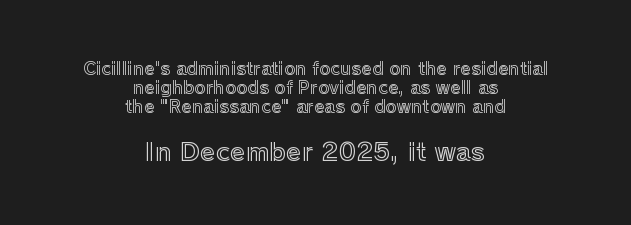
Q: Is the text italic (slanted)? A: No, it is upright.
Q: Is the text underlined? A: No.
Q: How is the paragraph aligned? A: Centered.
Q: Is the spacing between letters normal or unusually wide? A: Normal.
Q: Is the spacing between lines tight, normal or loose? A: Tight.
Q: Which block of text is set in a larger size, the first (top) or the second (bottom)? A: The second (bottom) one.
